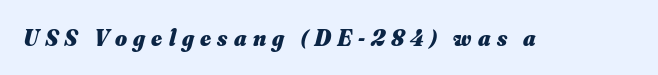
{"italic": "yes", "lean": "right", "slant_degrees": 16, "bold": "yes", "underline": "no", "letter_spacing": "wide", "letter_spacing_em": 0.27, "glyph_px": 23}
